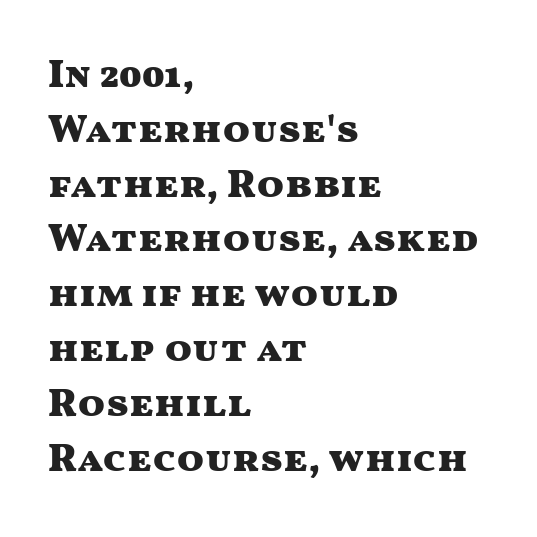
{"serif": "no", "italic": "no", "bold": "yes", "weight": "heavy", "width": "wide", "stroke_contrast": "medium", "x_height": "medium", "monospaced": "no", "underline": "no", "align": "left", "line_spacing": "normal", "line_spacing_ratio": 1.37, "letter_spacing": "normal", "letter_spacing_em": 0.0, "glyph_px": 40}
